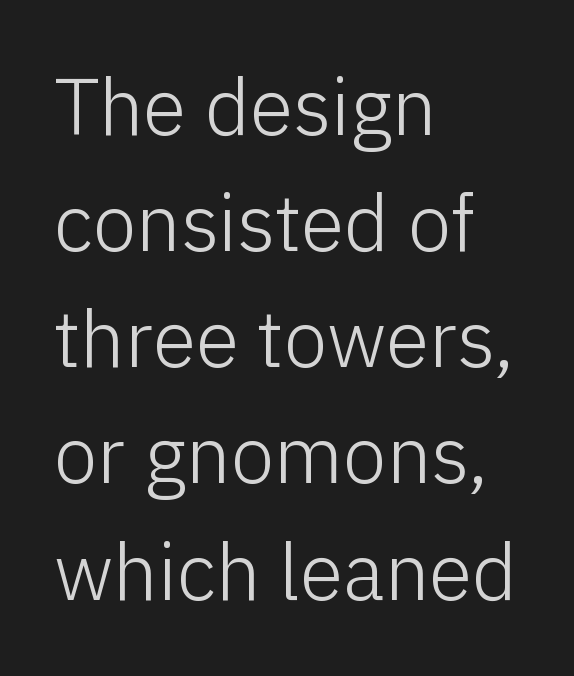
Q: Is the text bold? A: No.
Q: Is the text italic (slanted)? A: No, it is upright.
Q: Is the typeface a serif or a sans-serif typeface? A: Sans-serif.
Q: Is the text underlined? A: No.
Q: How is the paragraph aligned? A: Left-aligned.
Q: Is the spacing between letters normal or unusually wide? A: Normal.
Q: Is the spacing between lines tight, normal or loose? A: Normal.
Q: Width (condensed, normal, or wide)? A: Normal.
Q: Stroke contrast? A: Low.
Q: x-height? A: Medium.
Q: Monospaced? A: No.
